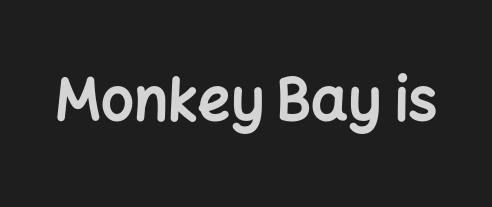
Proportional: the letters do not fall into vertical columns. These lines were composed using upright roman letters. Quick note: underline off. Look at the bottom of the vertical strokes: they stop flat, with no serifs. Look at the stroke-to-counter ratio: heavy, a bold.
